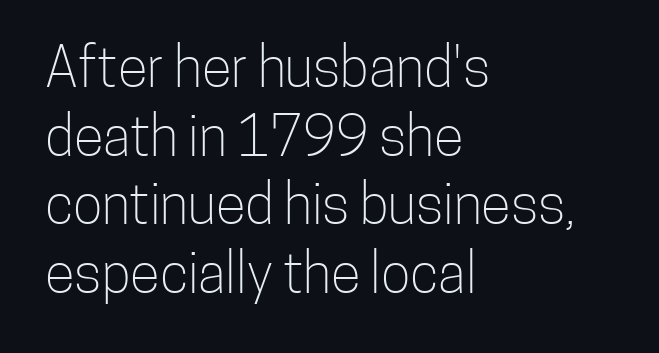
The image shows 55 px light, condensed sans-serif type, upright; set left-aligned, normal line spacing (1.25x), normal letter spacing, not underlined; low stroke contrast and a medium x-height.
